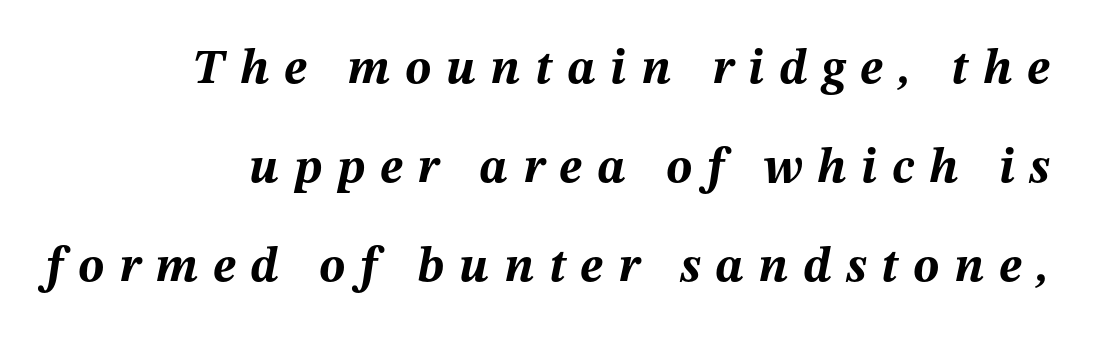
Caption: bold face, heavy strokes. The lettering tilts uniformly, giving the passage an italic look. The rendering uses a large line-height, opening up the rows. Someone cranked the tracking dial way up on this one.
